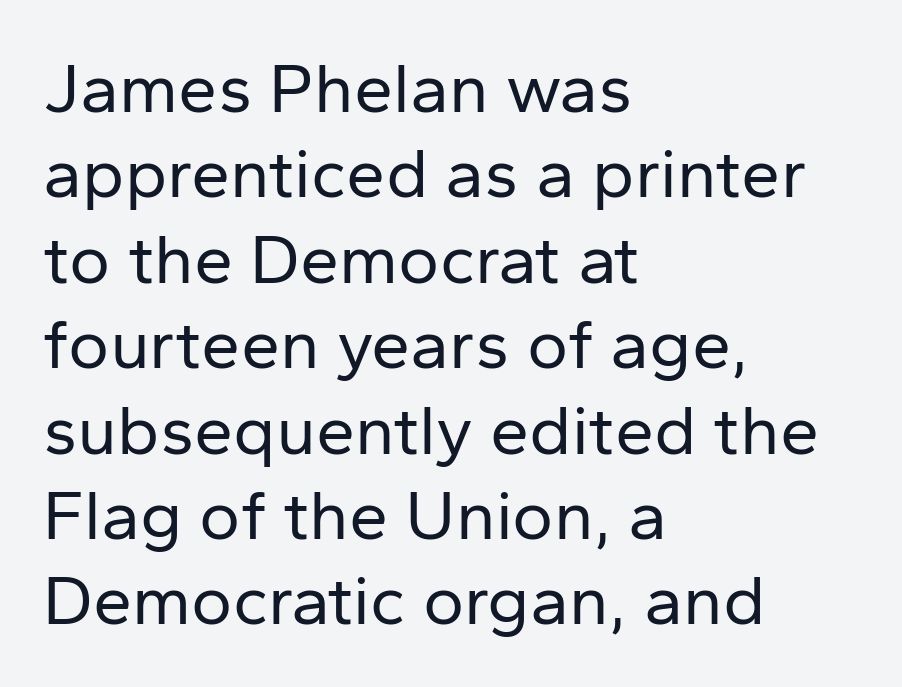
The image shows 70 px regular-weight sans-serif type, upright; set left-aligned, line spacing 1.22x, normal letter spacing, not underlined; low stroke contrast and a medium x-height.
